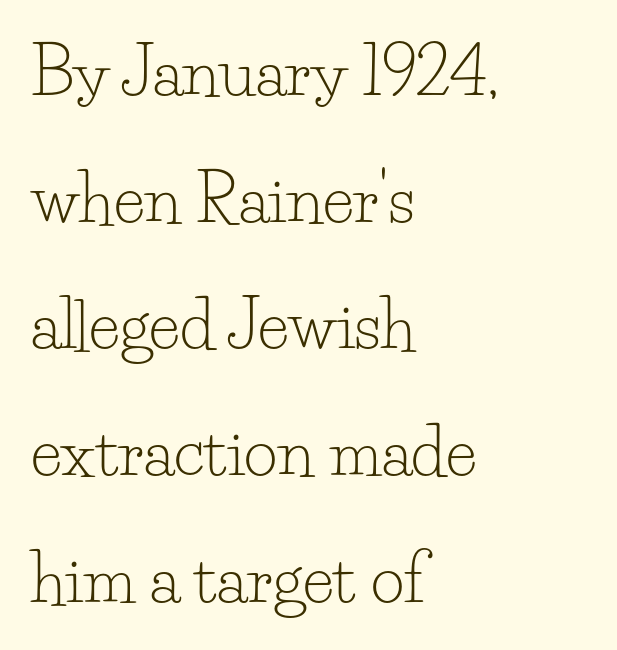
The image shows 65 px light serif type, upright; set left-aligned, loose line spacing (1.95x), normal letter spacing, not underlined; low stroke contrast and a small x-height.
